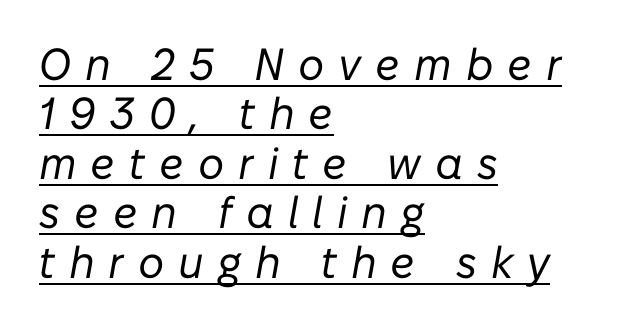
Q: Is the text bold? A: No.
Q: Is the text italic (slanted)? A: Yes, it leans right by about 10 degrees.
Q: Is the text underlined? A: Yes.
Q: How is the paragraph aligned? A: Left-aligned.
Q: Is the spacing between letters normal or unusually wide? A: Unusually wide.
Q: Is the spacing between lines tight, normal or loose? A: Tight.
Q: Width (condensed, normal, or wide)? A: Normal.
Q: Stroke contrast? A: Low.
Q: x-height? A: Medium.
Q: Monospaced? A: No.
